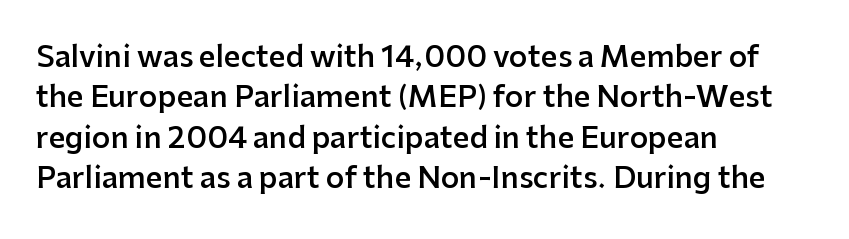
Q: Is the text bold? A: Semi-bold.
Q: Is the text italic (slanted)? A: No, it is upright.
Q: Is the typeface a serif or a sans-serif typeface? A: Sans-serif.
Q: Is the text underlined? A: No.
Q: How is the paragraph aligned? A: Left-aligned.
Q: Is the spacing between letters normal or unusually wide? A: Normal.
Q: Is the spacing between lines tight, normal or loose? A: Normal.
Q: Width (condensed, normal, or wide)? A: Normal.
Q: Stroke contrast? A: Low.
Q: x-height? A: Medium.
Q: Monospaced? A: No.
